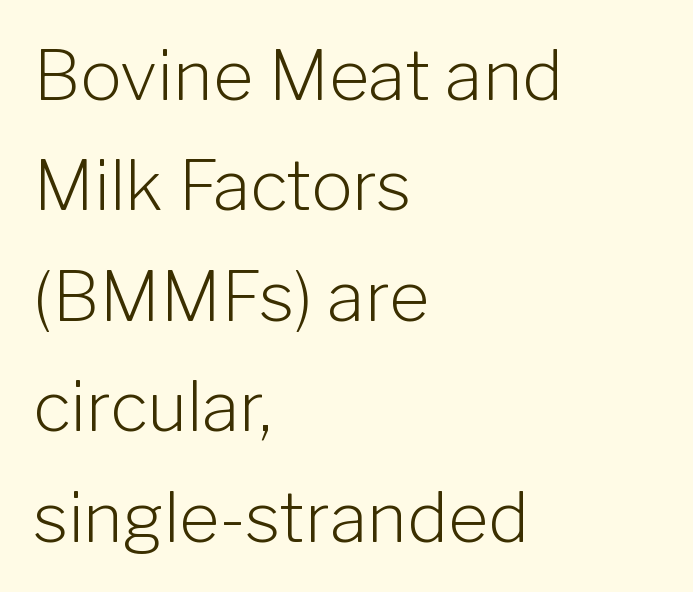
The image shows 69 px light sans-serif type, upright; set left-aligned, normal line spacing (1.6x), normal letter spacing, not underlined; low stroke contrast and a medium x-height.
